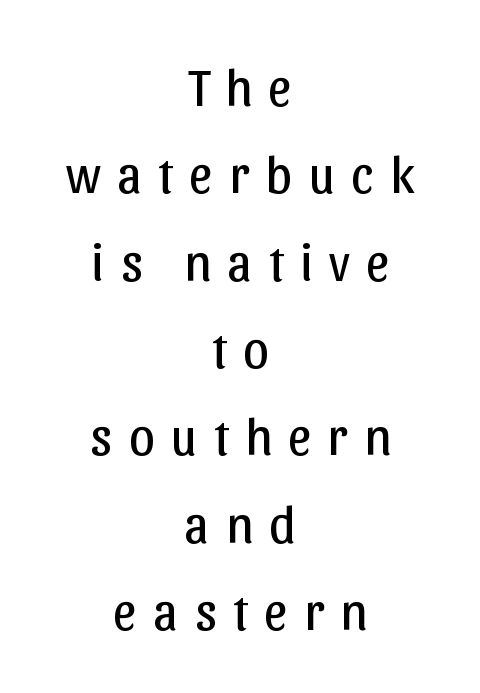
Q: Is the text bold? A: No.
Q: Is the text italic (slanted)? A: No, it is upright.
Q: Is the typeface a serif or a sans-serif typeface? A: Sans-serif.
Q: Is the text underlined? A: No.
Q: How is the paragraph aligned? A: Centered.
Q: Is the spacing between letters normal or unusually wide? A: Unusually wide.
Q: Is the spacing between lines tight, normal or loose? A: Normal.
Q: Width (condensed, normal, or wide)? A: Normal.
Q: Stroke contrast? A: Low.
Q: x-height? A: Medium.
Q: Monospaced? A: No.
